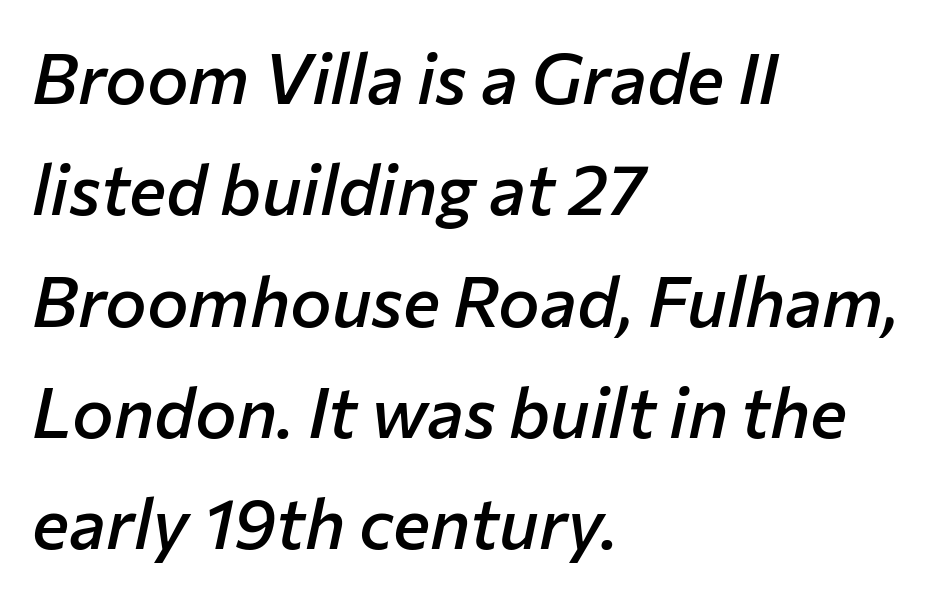
{"italic": "yes", "lean": "right", "slant_degrees": 12, "bold": "semi", "weight": "semibold", "width": "normal", "stroke_contrast": "low", "x_height": "medium", "monospaced": "no", "underline": "no", "align": "left", "line_spacing": "normal", "line_spacing_ratio": 1.59, "letter_spacing": "normal", "letter_spacing_em": 0.0, "glyph_px": 70}
